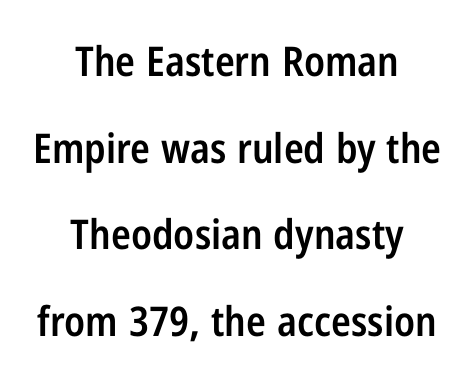
The image shows 41 px semibold, condensed sans-serif type, upright; set centered, loose line spacing (2.11x), normal letter spacing, not underlined; low stroke contrast and a medium x-height.
